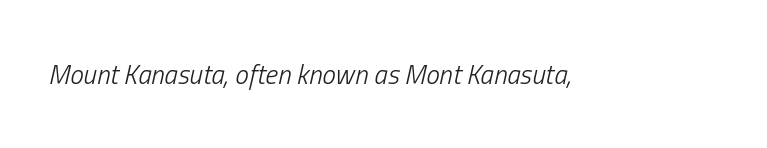
{"italic": "yes", "lean": "right", "slant_degrees": 13, "bold": "no", "underline": "no", "letter_spacing": "normal", "letter_spacing_em": 0.0, "glyph_px": 27}
